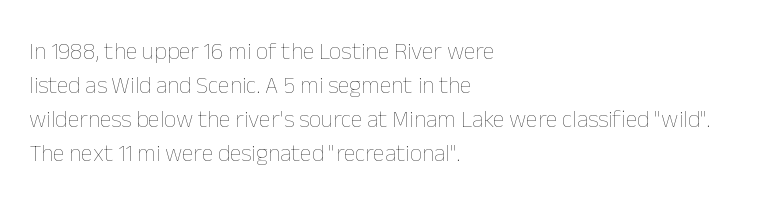
Q: Is the text bold? A: No.
Q: Is the text italic (slanted)? A: No, it is upright.
Q: Is the text underlined? A: No.
Q: How is the paragraph aligned? A: Left-aligned.
Q: Is the spacing between letters normal or unusually wide? A: Normal.
Q: Is the spacing between lines tight, normal or loose? A: Normal.
